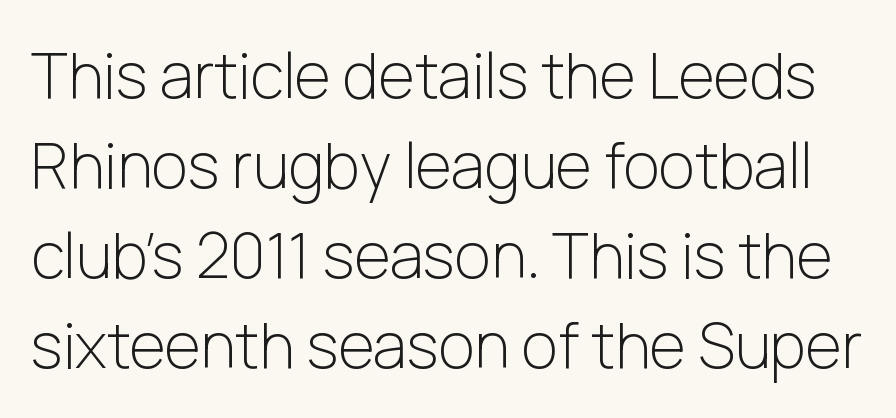
{"serif": "no", "italic": "no", "bold": "no", "weight": "light", "width": "normal", "stroke_contrast": "low", "x_height": "medium", "monospaced": "no", "underline": "no", "line_spacing": "normal", "line_spacing_ratio": 1.45, "letter_spacing": "normal", "letter_spacing_em": 0.0, "glyph_px": 62}
